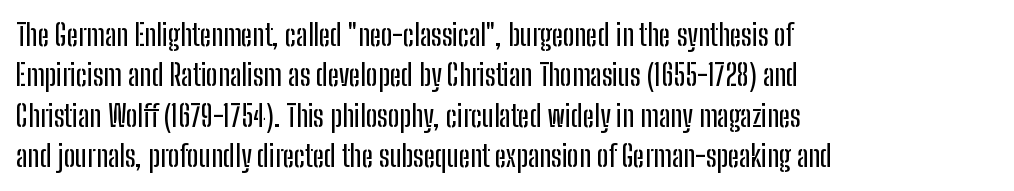
{"serif": "no", "italic": "no", "width": "condensed", "stroke_contrast": "low", "x_height": "medium", "monospaced": "no", "underline": "no", "align": "left", "line_spacing": "normal", "line_spacing_ratio": 1.35, "letter_spacing": "normal", "letter_spacing_em": 0.0, "glyph_px": 30}
